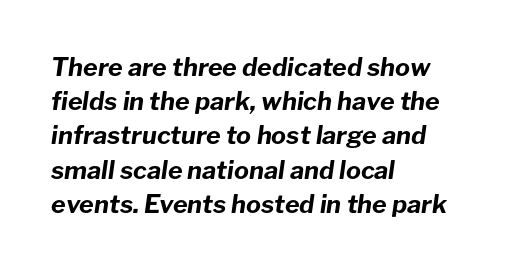
Q: Is the text bold? A: Yes.
Q: Is the text italic (slanted)? A: Yes, it leans right by about 8 degrees.
Q: Is the text underlined? A: No.
Q: How is the paragraph aligned? A: Left-aligned.
Q: Is the spacing between letters normal or unusually wide? A: Normal.
Q: Is the spacing between lines tight, normal or loose? A: Normal.
